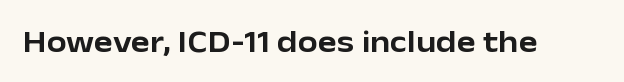
{"serif": "no", "italic": "no", "width": "normal", "stroke_contrast": "low", "x_height": "medium", "monospaced": "no", "underline": "no", "letter_spacing": "normal", "letter_spacing_em": 0.0, "glyph_px": 32}
